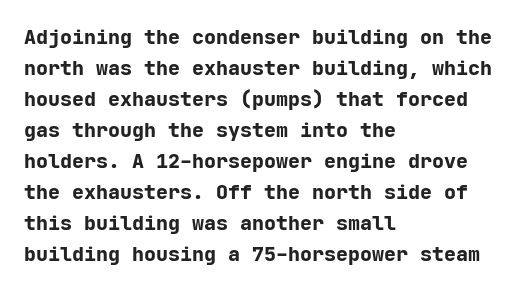
This is heavy type, rendered in bold. No extra tracking has been applied to these lines. The lines in this sample share a left origin and differ only in where they stop. A typesetter would call this leading conventional body-copy spacing. The typography opts for an upright posture over an oblique one. No word sits above an underline.
